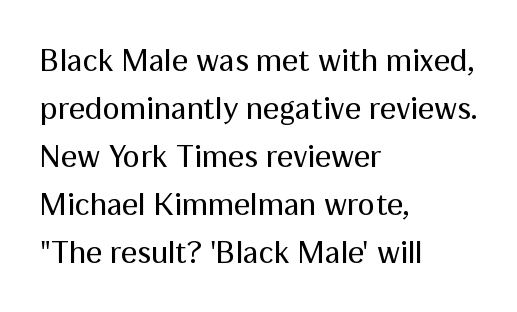
Note the varied advance widths — an 'i' is clearly narrower than an 'm'. Reading down the column, the eye jumps a familiar distance to each next line. Has an underline been added? It has not. Check where the strokes stop: nothing finishes them off — pure sans. Honestly, the letter spacing is just normal — you wouldn't notice it. Nope, not italic — everything's standing straight.
